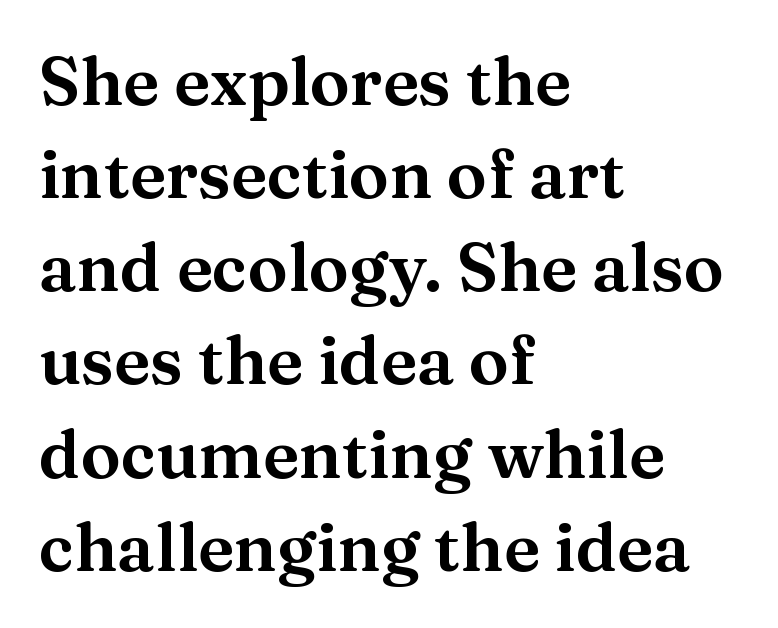
{"serif": "yes", "italic": "no", "width": "wide", "stroke_contrast": "medium", "x_height": "medium", "monospaced": "no", "underline": "no", "align": "left", "line_spacing": "normal", "line_spacing_ratio": 1.39, "letter_spacing": "normal", "letter_spacing_em": 0.0, "glyph_px": 67}
